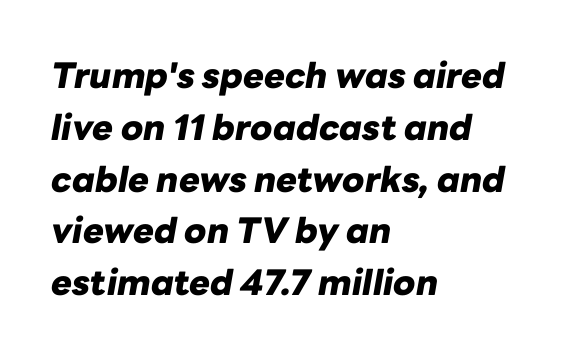
{"italic": "yes", "lean": "right", "slant_degrees": 10, "bold": "yes", "weight": "heavy", "width": "normal", "stroke_contrast": "low", "x_height": "medium", "monospaced": "no", "underline": "no", "align": "left", "line_spacing": "normal", "line_spacing_ratio": 1.48, "letter_spacing": "normal", "letter_spacing_em": 0.0, "glyph_px": 35}
